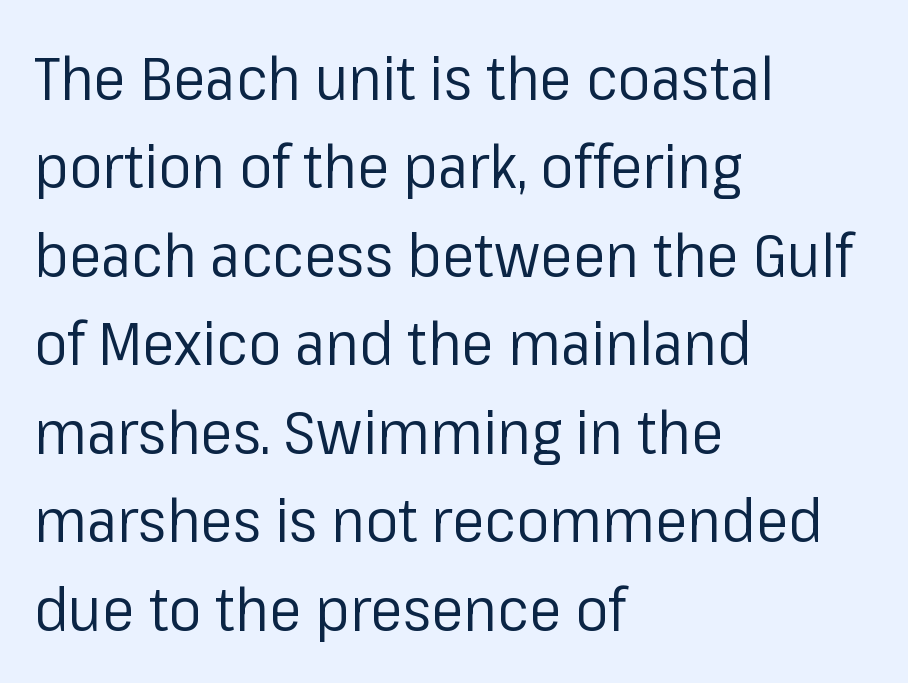
{"serif": "no", "italic": "no", "bold": "no", "weight": "regular", "width": "normal", "stroke_contrast": "low", "x_height": "medium", "monospaced": "no", "underline": "no", "align": "left", "line_spacing": "normal", "line_spacing_ratio": 1.45, "letter_spacing": "normal", "letter_spacing_em": 0.0, "glyph_px": 61}
